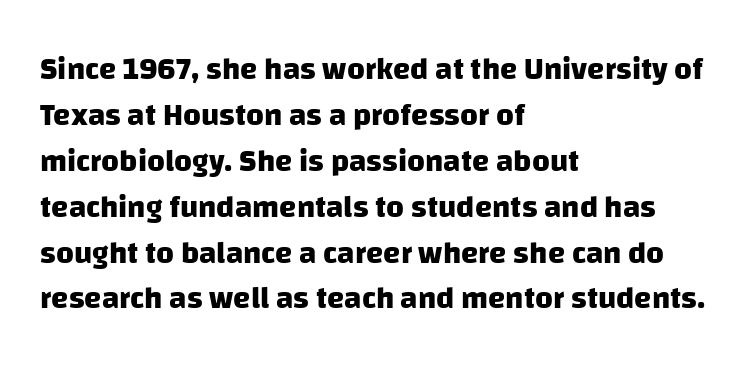
Q: Is the text bold? A: Yes.
Q: Is the typeface a serif or a sans-serif typeface? A: Sans-serif.
Q: Is the text underlined? A: No.
Q: How is the paragraph aligned? A: Left-aligned.
Q: Is the spacing between letters normal or unusually wide? A: Normal.
Q: Is the spacing between lines tight, normal or loose? A: Normal.
Q: Width (condensed, normal, or wide)? A: Normal.
Q: Stroke contrast? A: Low.
Q: x-height? A: Large.
Q: Monospaced? A: No.
